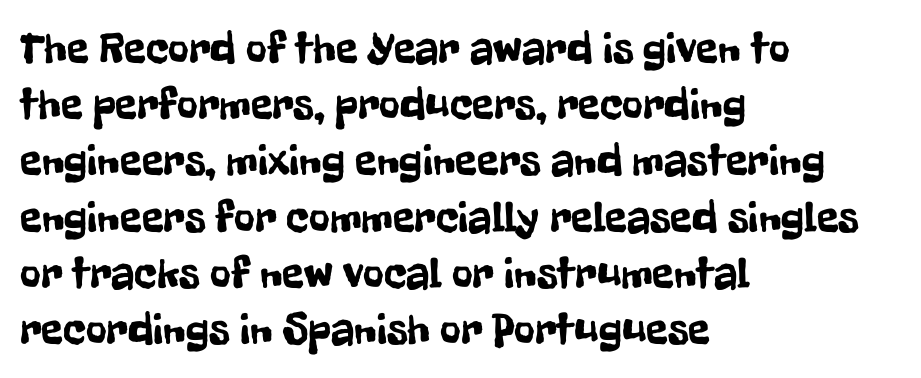
Q: Is the text italic (slanted)? A: No, it is upright.
Q: Is the typeface a serif or a sans-serif typeface? A: Sans-serif.
Q: Is the text underlined? A: No.
Q: How is the paragraph aligned? A: Left-aligned.
Q: Is the spacing between letters normal or unusually wide? A: Normal.
Q: Is the spacing between lines tight, normal or loose? A: Normal.
Q: Width (condensed, normal, or wide)? A: Condensed.
Q: Stroke contrast? A: Low.
Q: x-height? A: Medium.
Q: Monospaced? A: No.
